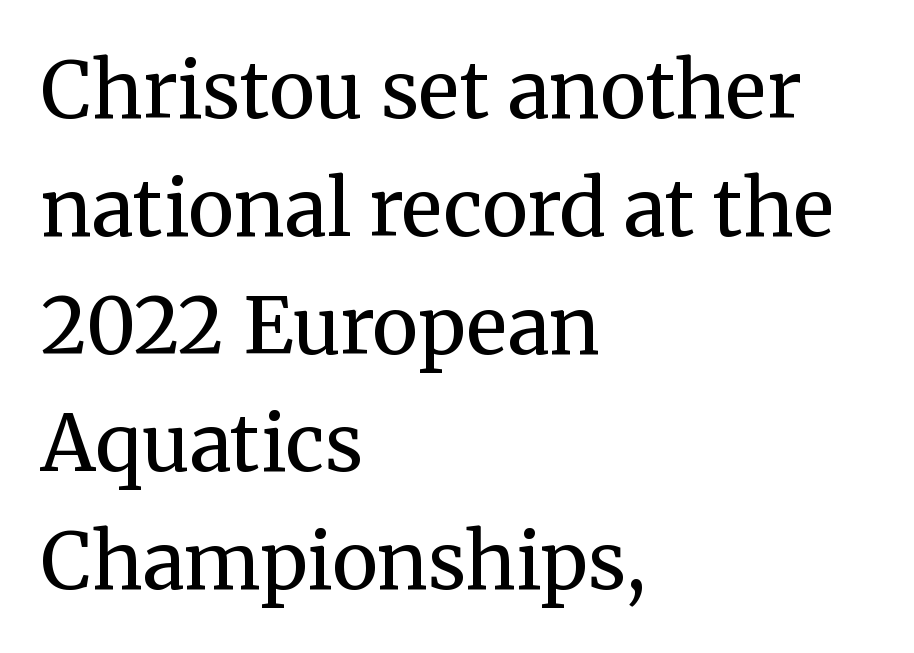
The image shows 78 px regular-weight serif type, upright; set left-aligned, normal line spacing (1.51x), normal letter spacing, not underlined; medium stroke contrast and a medium x-height.
